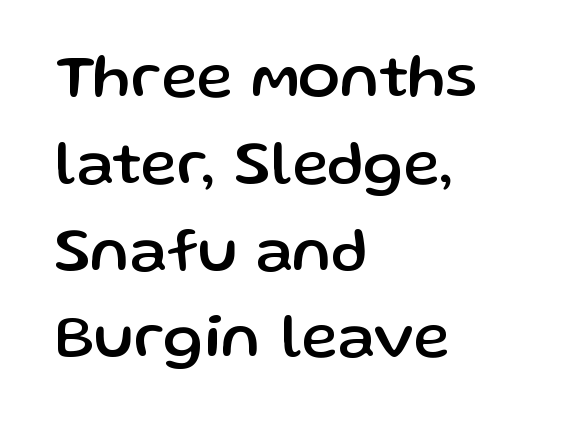
{"serif": "no", "italic": "no", "width": "normal", "stroke_contrast": "low", "x_height": "medium", "monospaced": "no", "underline": "no", "align": "left", "line_spacing": "normal", "line_spacing_ratio": 1.4, "letter_spacing": "normal", "letter_spacing_em": 0.0, "glyph_px": 62}
